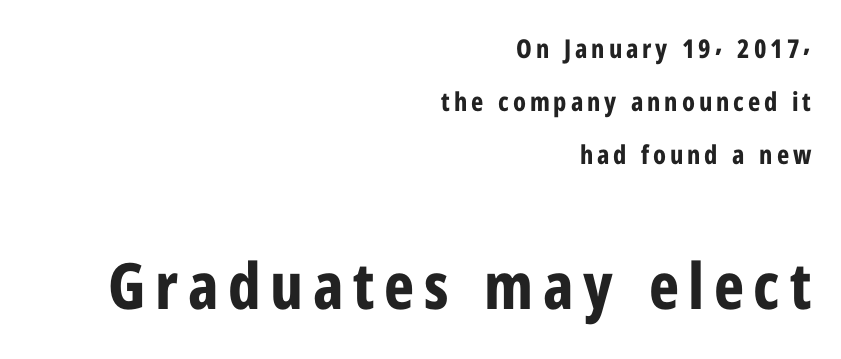
Does the type have serifs? No, each stem ends abruptly. Rendered with straight, roman letterforms. The letters in the lower block stand taller than those in the block above. These lines carry a lot of weight — the face is fully bold.
